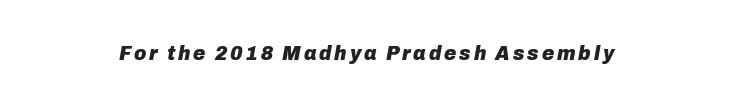
{"italic": "yes", "lean": "right", "slant_degrees": 10, "bold": "yes", "underline": "no", "glyph_px": 21}
